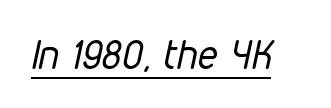
{"italic": "yes", "lean": "right", "slant_degrees": 12, "bold": "no", "weight": "regular", "width": "condensed", "stroke_contrast": "low", "x_height": "medium", "monospaced": "no", "underline": "yes", "letter_spacing": "normal", "letter_spacing_em": 0.0, "glyph_px": 40}
